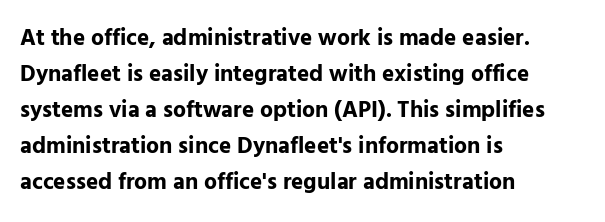
The image shows 23 px bold type, upright; set left-aligned, normal line spacing (1.56x), normal letter spacing, not underlined.
